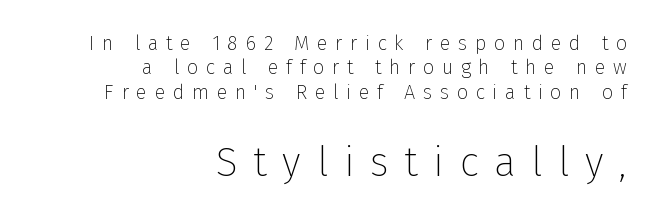
The passage shown is typed in a proportional face where columns would drift. The passage is arranged like a letterhead date or caption credit — flush right. Caption: face not bold, strokes unweighted. The lettering stays uniformly vertical, giving the passage a roman look.
